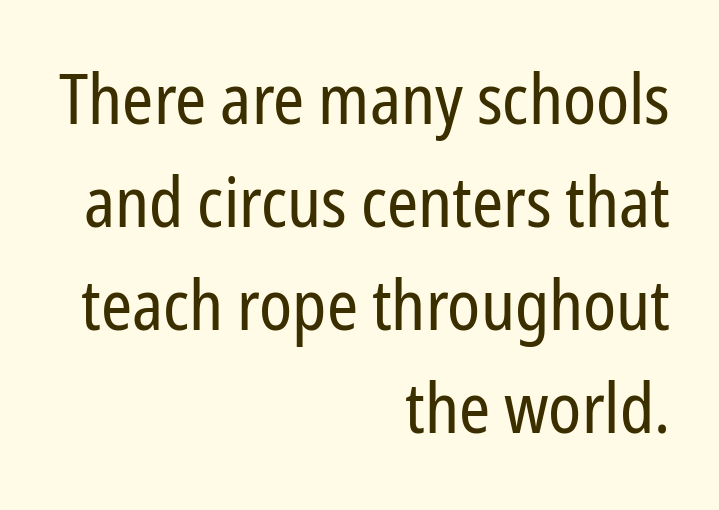
Compared with typical body copy, the letter spacing here is the same. Compared with a flush-left layout, this one pins lines to the opposite, right side. Descenders are the only things crossing below the line. On a weight scale, this lands at 450 or below. Italic? Not at all — the glyphs are vertical.
